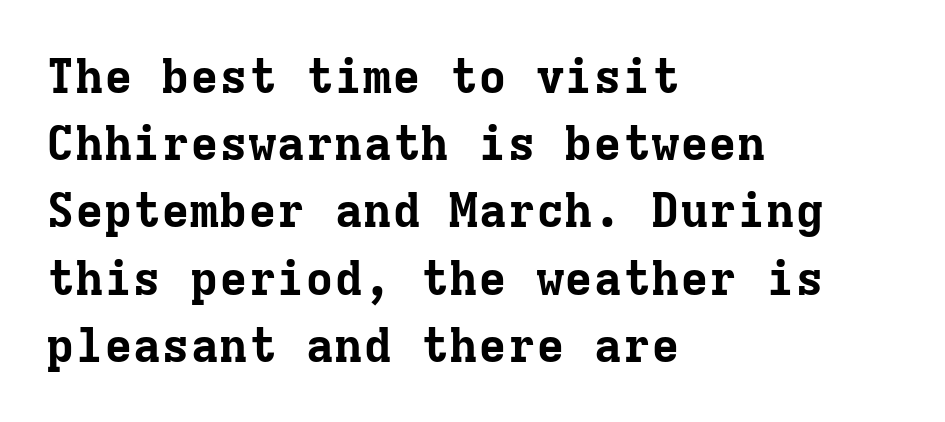
{"serif": "yes", "italic": "no", "bold": "yes", "weight": "bold", "width": "normal", "stroke_contrast": "low", "x_height": "medium", "monospaced": "yes", "underline": "no", "align": "left", "line_spacing": "normal", "line_spacing_ratio": 1.4, "letter_spacing": "normal", "letter_spacing_em": 0.0, "glyph_px": 48}
